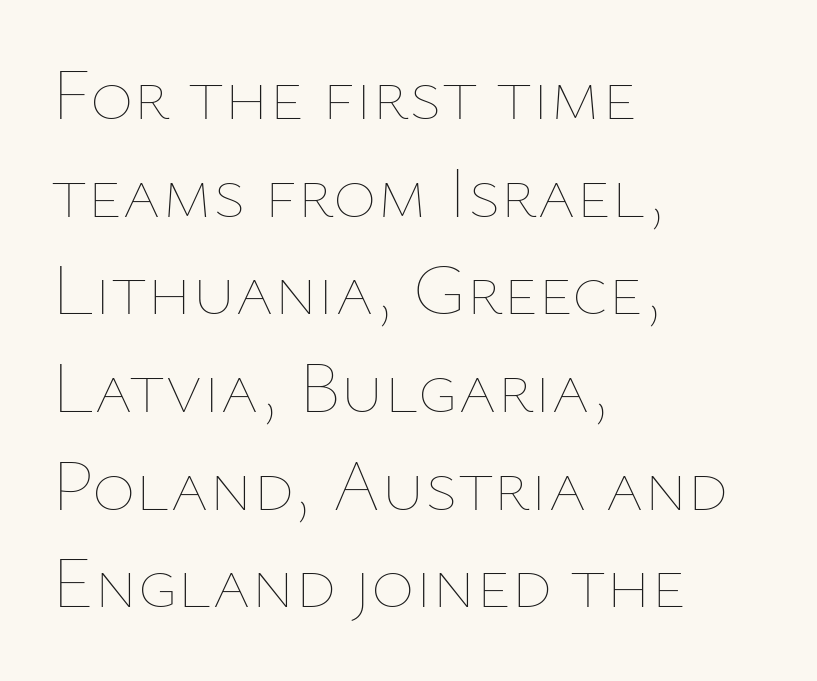
The image shows 74 px thin type, upright; set left-aligned, normal line spacing (1.32x), normal letter spacing, not underlined; low stroke contrast and a medium x-height.
